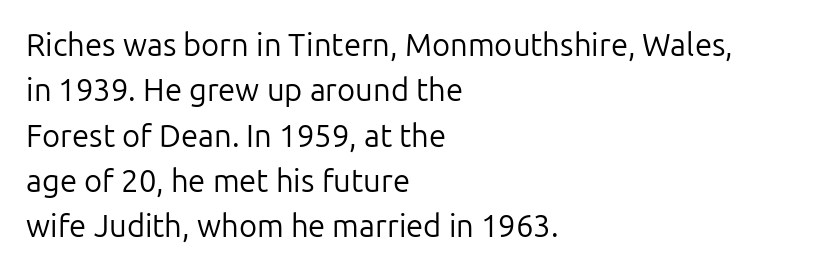
Q: Is the text bold? A: No.
Q: Is the text italic (slanted)? A: No, it is upright.
Q: Is the typeface a serif or a sans-serif typeface? A: Sans-serif.
Q: Is the text underlined? A: No.
Q: How is the paragraph aligned? A: Left-aligned.
Q: Is the spacing between letters normal or unusually wide? A: Normal.
Q: Is the spacing between lines tight, normal or loose? A: Normal.
Q: Width (condensed, normal, or wide)? A: Normal.
Q: Stroke contrast? A: Low.
Q: x-height? A: Medium.
Q: Monospaced? A: No.
